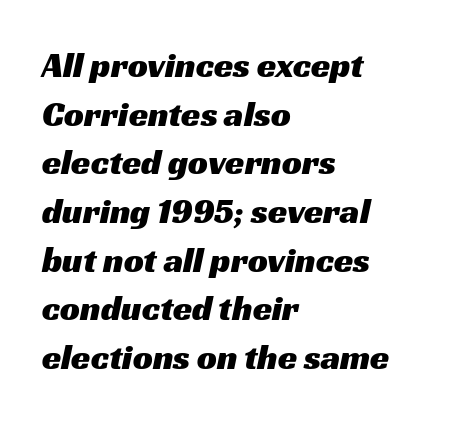
{"serif": "no", "width": "wide", "stroke_contrast": "medium", "x_height": "medium", "monospaced": "no", "underline": "no", "align": "left", "line_spacing": "normal", "line_spacing_ratio": 1.39, "letter_spacing": "normal", "letter_spacing_em": 0.0, "glyph_px": 35}
